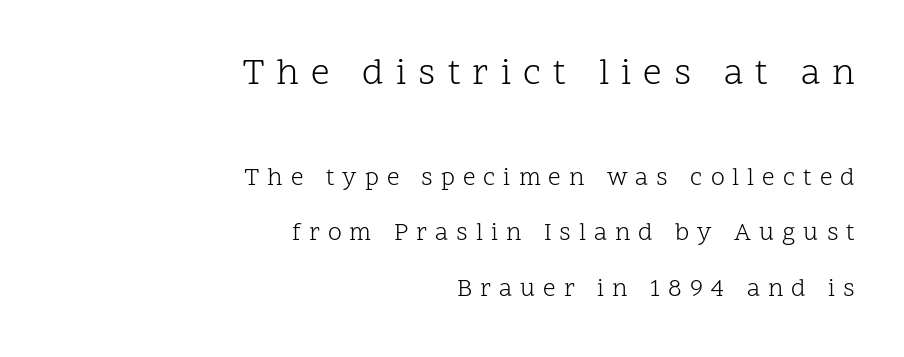
Q: Is the text bold? A: No.
Q: Is the text italic (slanted)? A: No, it is upright.
Q: Is the typeface a serif or a sans-serif typeface? A: Serif.
Q: Is the text underlined? A: No.
Q: How is the paragraph aligned? A: Right-aligned.
Q: Is the spacing between letters normal or unusually wide? A: Unusually wide.
Q: Is the spacing between lines tight, normal or loose? A: Loose.
Q: Which block of text is set in a larger size, the first (top) or the second (bottom)? A: The first (top) one.
Q: Width (condensed, normal, or wide)? A: Normal.
Q: Stroke contrast? A: Low.
Q: x-height? A: Medium.
Q: Monospaced? A: No.
